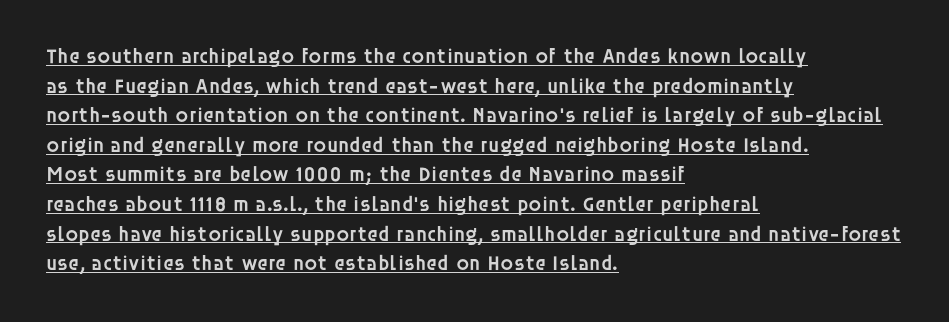
Q: Is the text bold? A: Semi-bold.
Q: Is the text italic (slanted)? A: No, it is upright.
Q: Is the text underlined? A: Yes.
Q: How is the paragraph aligned? A: Left-aligned.
Q: Is the spacing between letters normal or unusually wide? A: Normal.
Q: Is the spacing between lines tight, normal or loose? A: Normal.
